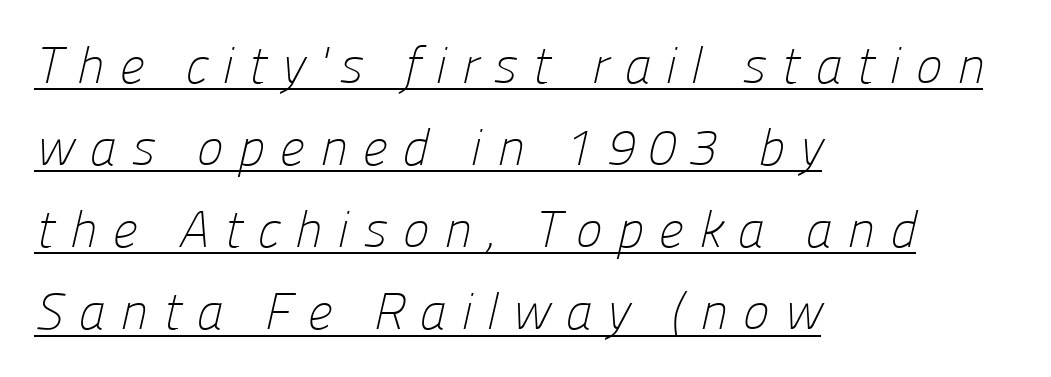
Q: Is the text bold? A: No.
Q: Is the typeface a serif or a sans-serif typeface? A: Sans-serif.
Q: Is the text underlined? A: Yes.
Q: How is the paragraph aligned? A: Left-aligned.
Q: Is the spacing between letters normal or unusually wide? A: Unusually wide.
Q: Is the spacing between lines tight, normal or loose? A: Normal.
Q: Width (condensed, normal, or wide)? A: Normal.
Q: Stroke contrast? A: Low.
Q: x-height? A: Medium.
Q: Monospaced? A: No.
